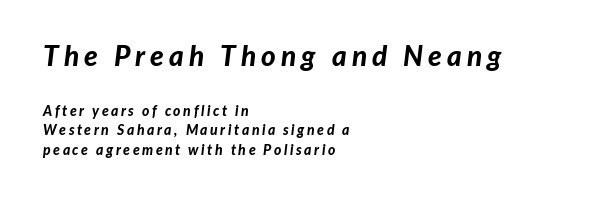
Q: Is the text bold? A: Yes.
Q: Is the text italic (slanted)? A: Yes, it leans right by about 7 degrees.
Q: Is the text underlined? A: No.
Q: How is the paragraph aligned? A: Left-aligned.
Q: Is the spacing between lines tight, normal or loose? A: Normal.
Q: Which block of text is set in a larger size, the first (top) or the second (bottom)? A: The first (top) one.
Q: Width (condensed, normal, or wide)? A: Normal.
Q: Stroke contrast? A: Low.
Q: x-height? A: Medium.
Q: Monospaced? A: No.
